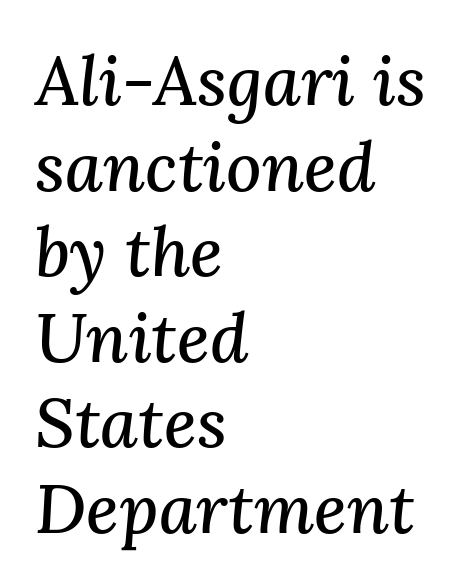
Q: Is the text italic (slanted)? A: Yes, it leans right by about 3 degrees.
Q: Is the typeface a serif or a sans-serif typeface? A: Serif.
Q: Is the text underlined? A: No.
Q: How is the paragraph aligned? A: Left-aligned.
Q: Is the spacing between letters normal or unusually wide? A: Normal.
Q: Width (condensed, normal, or wide)? A: Normal.
Q: Stroke contrast? A: Medium.
Q: x-height? A: Medium.
Q: Monospaced? A: No.
